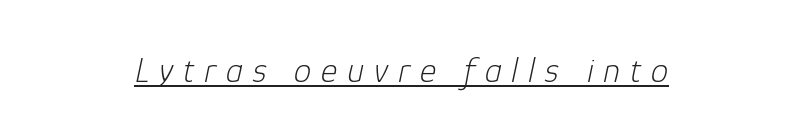
{"italic": "yes", "lean": "right", "slant_degrees": 12, "bold": "no", "weight": "light", "width": "normal", "stroke_contrast": "low", "x_height": "medium", "monospaced": "no", "underline": "yes", "letter_spacing": "wide", "letter_spacing_em": 0.28, "glyph_px": 35}
